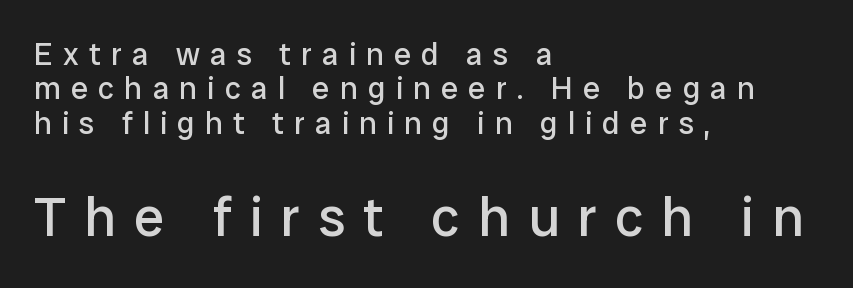
The image shows 55 px regular-weight sans-serif type, upright; set left-aligned, tight line spacing (1.11x), unusually wide letter spacing (+0.33 em), not underlined; the second (bottom) block is 1.77x larger; low stroke contrast and a medium x-height.
